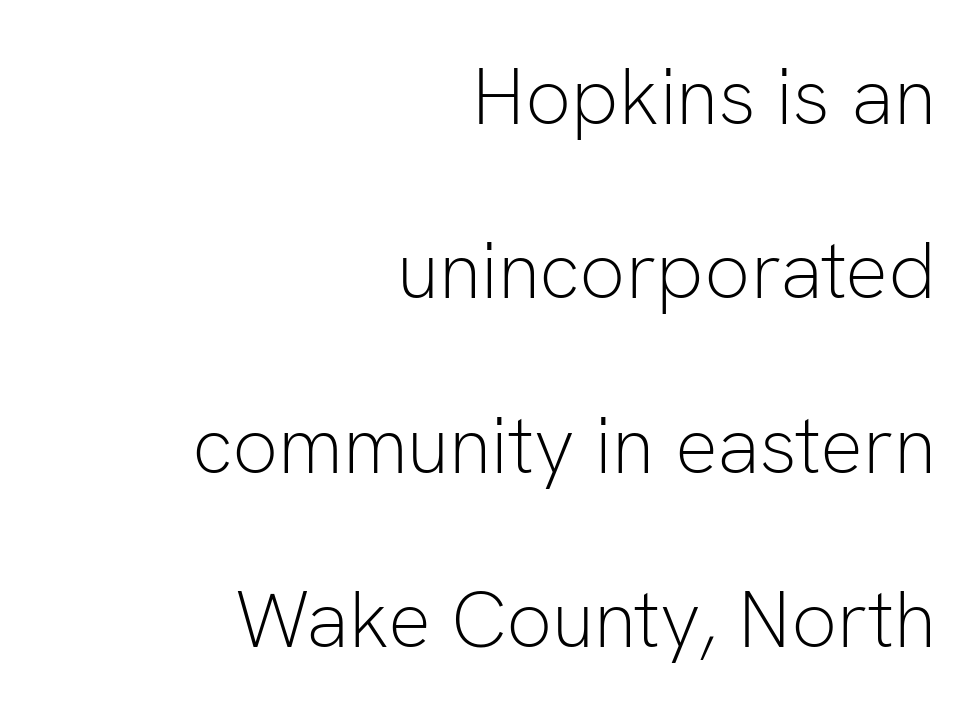
Q: Is the text bold? A: No.
Q: Is the text italic (slanted)? A: No, it is upright.
Q: Is the typeface a serif or a sans-serif typeface? A: Sans-serif.
Q: Is the text underlined? A: No.
Q: How is the paragraph aligned? A: Right-aligned.
Q: Is the spacing between letters normal or unusually wide? A: Normal.
Q: Is the spacing between lines tight, normal or loose? A: Loose.
Q: Width (condensed, normal, or wide)? A: Normal.
Q: Stroke contrast? A: Low.
Q: x-height? A: Medium.
Q: Monospaced? A: No.
